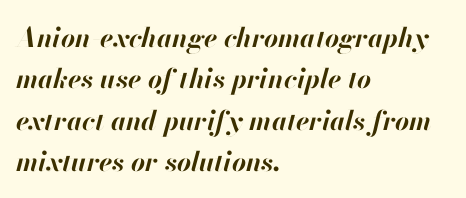
Q: Is the text bold? A: Yes.
Q: Is the text italic (slanted)? A: Yes, it leans right by about 13 degrees.
Q: Is the text underlined? A: No.
Q: How is the paragraph aligned? A: Left-aligned.
Q: Is the spacing between letters normal or unusually wide? A: Normal.
Q: Is the spacing between lines tight, normal or loose? A: Normal.
